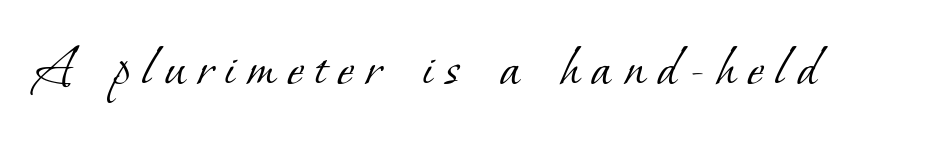
The image shows 61 px light serif type; set unusually wide letter spacing (+0.2 em), not underlined; low stroke contrast and a small x-height.
